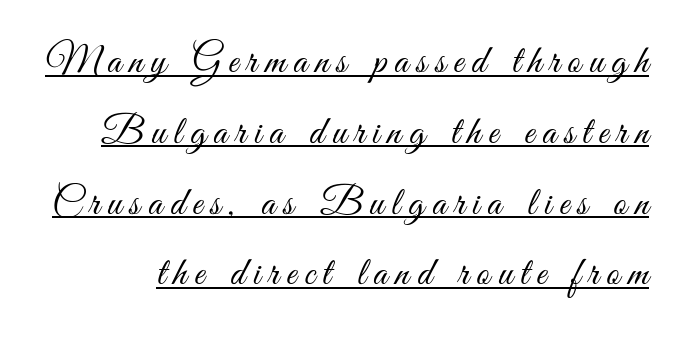
The face used here is rendered with a markedly widened letterfit. Beneath each row of characters lies a ruled line. Do the characters align in a grid? No, the font is proportional. Stroke terminals: plain, sans-serif. Is the type heavy? It reads as light-to-regular instead.
